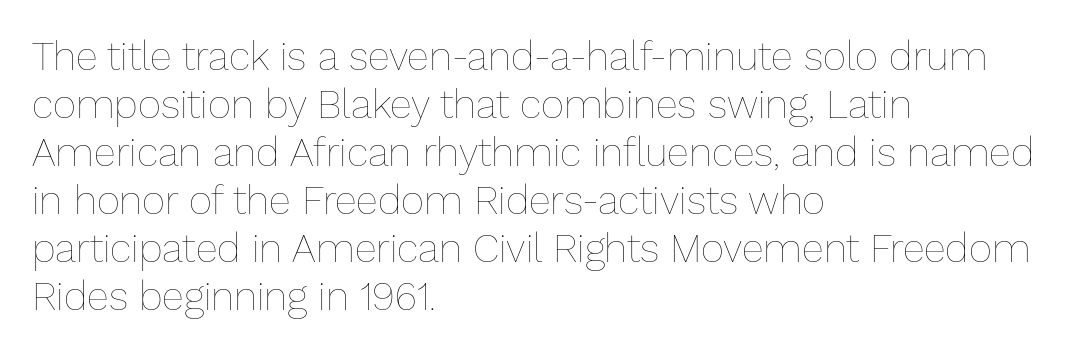
Q: Is the text bold? A: No.
Q: Is the text italic (slanted)? A: No, it is upright.
Q: Is the text underlined? A: No.
Q: How is the paragraph aligned? A: Left-aligned.
Q: Is the spacing between letters normal or unusually wide? A: Normal.
Q: Width (condensed, normal, or wide)? A: Normal.
Q: Stroke contrast? A: Low.
Q: x-height? A: Medium.
Q: Monospaced? A: No.
